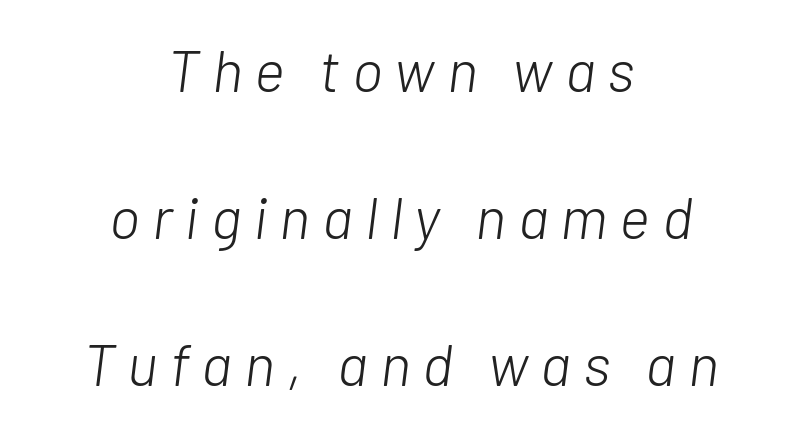
The image shows 59 px light type, italic (leaning right); set centered, loose line spacing (2.49x), unusually wide letter spacing (+0.2 em), not underlined; low stroke contrast and a medium x-height.
